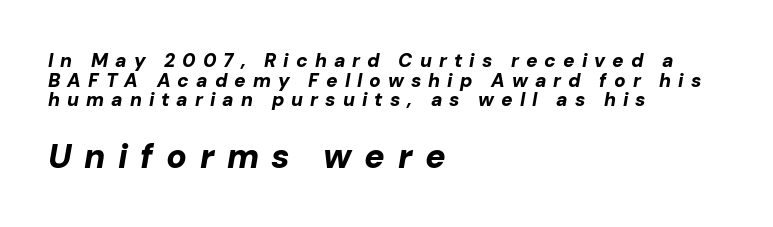
{"italic": "yes", "lean": "right", "slant_degrees": 10, "bold": "yes", "weight": "bold", "width": "normal", "stroke_contrast": "low", "x_height": "medium", "monospaced": "no", "underline": "no", "align": "left", "line_spacing": "tight", "line_spacing_ratio": 1.03, "letter_spacing": "wide", "letter_spacing_em": 0.37, "larger_block": "second", "size_ratio": 1.79, "glyph_px": 34}
